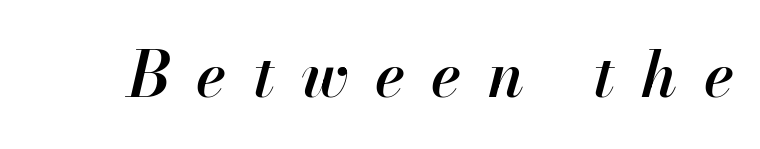
Q: Is the text bold? A: Semi-bold.
Q: Is the text italic (slanted)? A: Yes, it leans right by about 13 degrees.
Q: Is the text underlined? A: No.
Q: Is the spacing between letters normal or unusually wide? A: Unusually wide.
Q: Width (condensed, normal, or wide)? A: Normal.
Q: Stroke contrast? A: High.
Q: x-height? A: Small.
Q: Monospaced? A: No.
